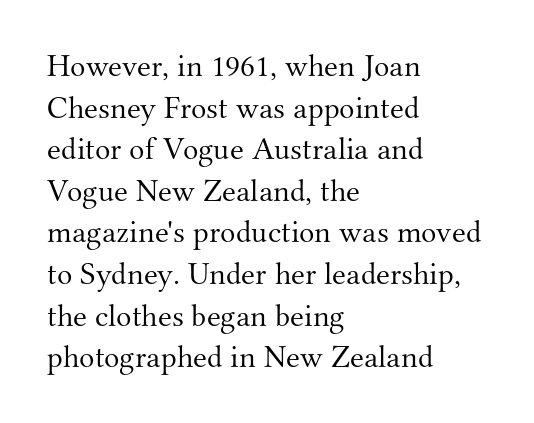
The space between consecutive lines is moderate. The passage shown is not bold in any degree. Each letter keeps its own natural width here, so spacing adapts to shape. Bare-footed words on every line. Horizontal alignment here is leftward, the default for most running prose. You could call the tracking neutral — neither tight nor loose.
